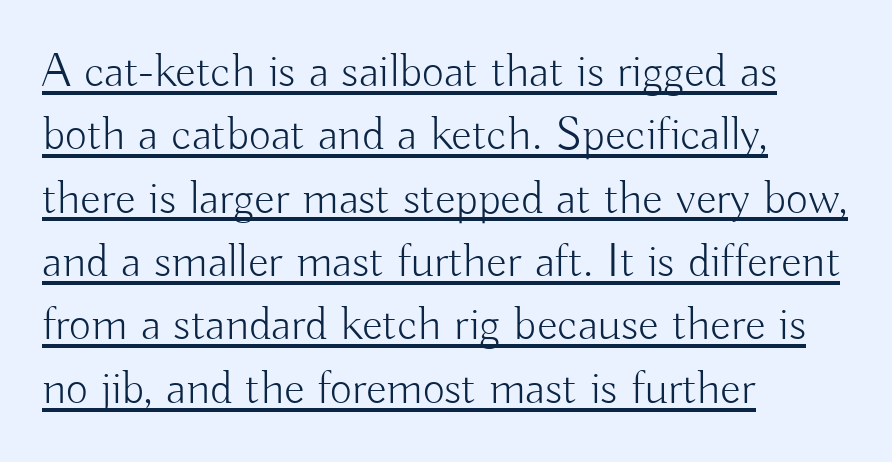
{"serif": "no", "italic": "no", "bold": "no", "weight": "light", "width": "normal", "stroke_contrast": "low", "x_height": "small", "monospaced": "no", "underline": "yes", "align": "left", "line_spacing": "normal", "line_spacing_ratio": 1.32, "letter_spacing": "normal", "letter_spacing_em": 0.0, "glyph_px": 48}
